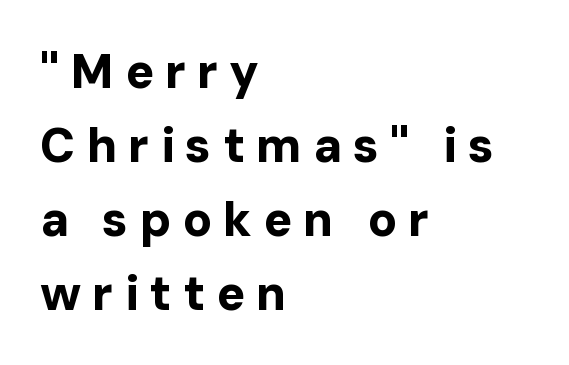
Q: Is the text bold? A: Yes.
Q: Is the text italic (slanted)? A: No, it is upright.
Q: Is the typeface a serif or a sans-serif typeface? A: Sans-serif.
Q: Is the text underlined? A: No.
Q: How is the paragraph aligned? A: Left-aligned.
Q: Is the spacing between letters normal or unusually wide? A: Unusually wide.
Q: Is the spacing between lines tight, normal or loose? A: Normal.
Q: Width (condensed, normal, or wide)? A: Normal.
Q: Stroke contrast? A: Low.
Q: x-height? A: Medium.
Q: Monospaced? A: No.
